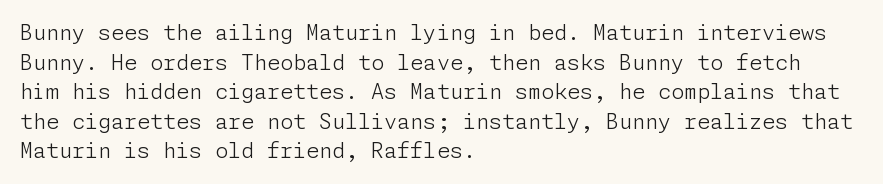
Q: Is the text bold? A: No.
Q: Is the text italic (slanted)? A: No, it is upright.
Q: Is the text underlined? A: No.
Q: How is the paragraph aligned? A: Left-aligned.
Q: Is the spacing between letters normal or unusually wide? A: Normal.
Q: Is the spacing between lines tight, normal or loose? A: Normal.
